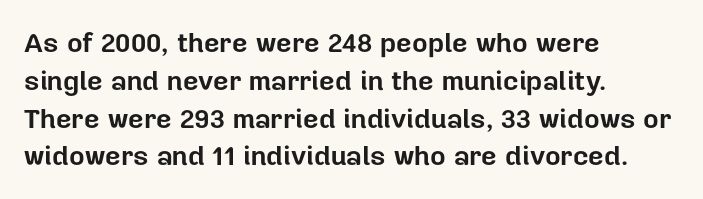
{"italic": "no", "bold": "yes", "underline": "no", "align": "left", "line_spacing": "normal", "line_spacing_ratio": 1.4, "letter_spacing": "normal", "letter_spacing_em": 0.0, "glyph_px": 27}
